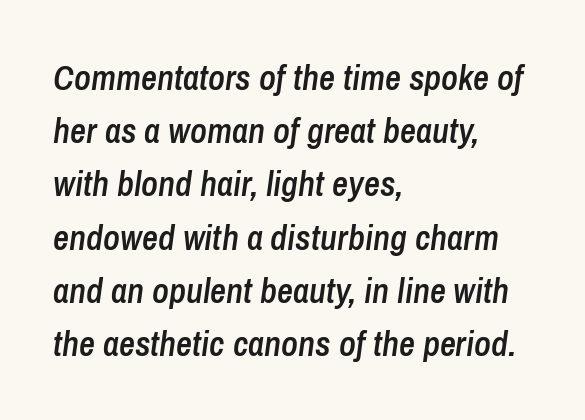
The passage shown stacks its lines at a standard gap. Character widths vary here, with narrow letters taking less room than wide ones. Does extra space separate the letters? No, they use regular spacing. Weight: semibold (demi). Lines of text with bare space underneath. Caption: multi-line text, flush left, ragged right.
